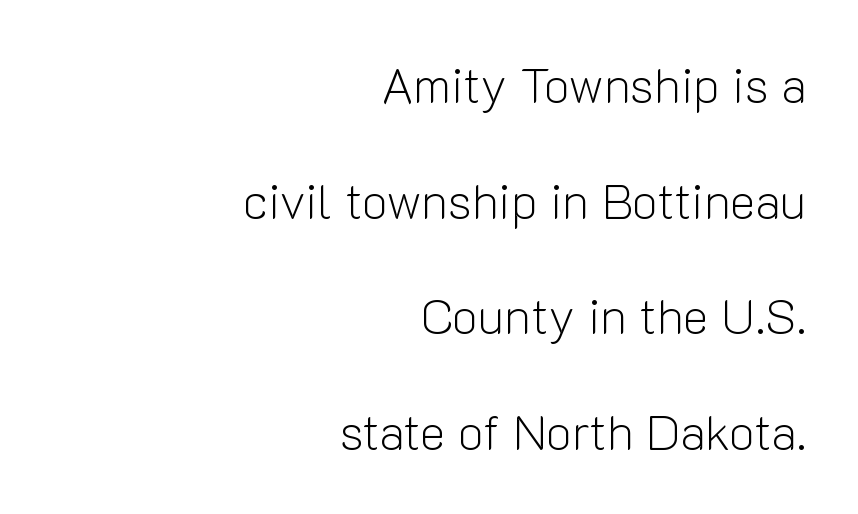
{"serif": "no", "italic": "no", "bold": "no", "weight": "light", "width": "normal", "stroke_contrast": "low", "x_height": "medium", "monospaced": "no", "underline": "no", "align": "right", "line_spacing": "loose", "line_spacing_ratio": 2.36, "letter_spacing": "normal", "letter_spacing_em": 0.0, "glyph_px": 49}
